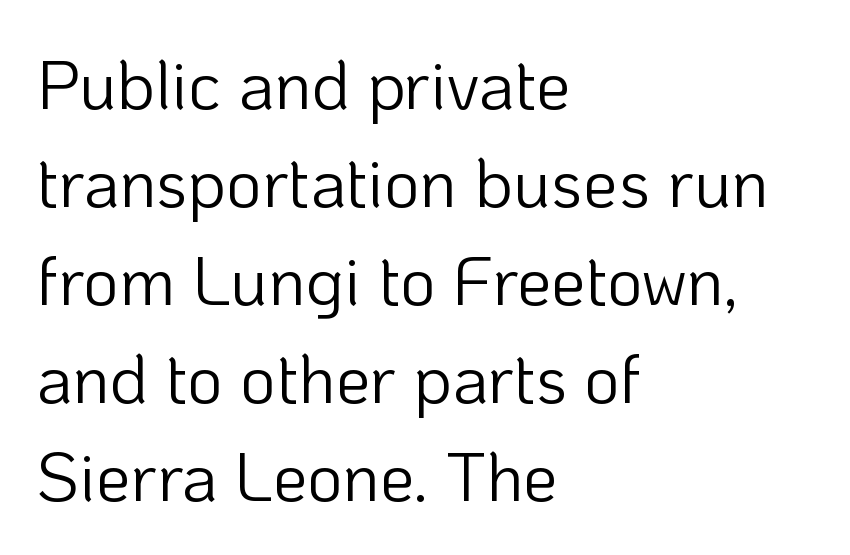
Q: Is the text bold? A: No.
Q: Is the text italic (slanted)? A: No, it is upright.
Q: Is the typeface a serif or a sans-serif typeface? A: Sans-serif.
Q: Is the text underlined? A: No.
Q: How is the paragraph aligned? A: Left-aligned.
Q: Is the spacing between letters normal or unusually wide? A: Normal.
Q: Is the spacing between lines tight, normal or loose? A: Normal.
Q: Width (condensed, normal, or wide)? A: Normal.
Q: Stroke contrast? A: Low.
Q: x-height? A: Medium.
Q: Monospaced? A: No.
